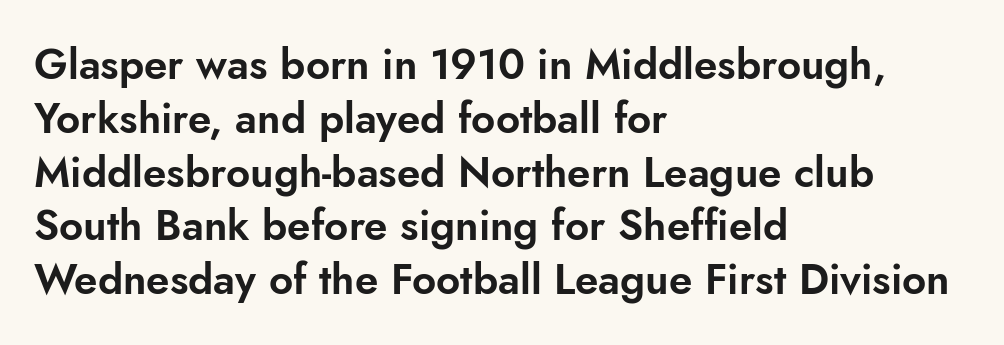
The image shows 42 px sans-serif type, upright; set left-aligned, normal line spacing (1.28x), normal letter spacing, not underlined; low stroke contrast and a small x-height.
